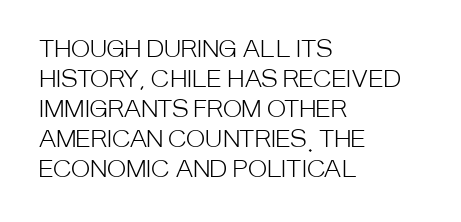
The image shows 23 px text type, upright; set left-aligned, normal line spacing (1.3x), normal letter spacing, not underlined.
